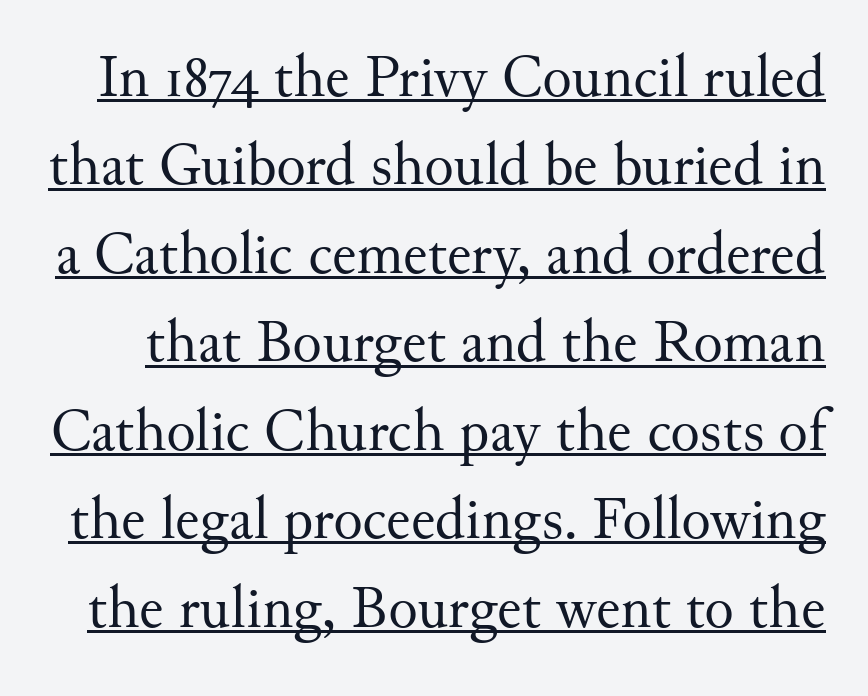
The image shows 61 px regular-weight serif type, upright; set normal line spacing (1.45x), normal letter spacing, underlined; medium stroke contrast and a small x-height.
